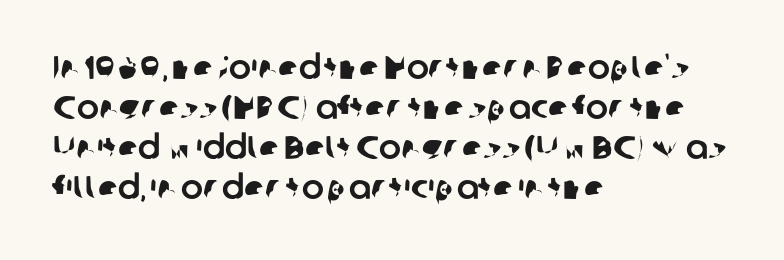
{"serif": "no", "width": "normal", "stroke_contrast": "low", "x_height": "medium", "monospaced": "no", "underline": "no", "align": "left", "line_spacing_ratio": 1.21, "letter_spacing": "normal", "letter_spacing_em": 0.0, "glyph_px": 33}
